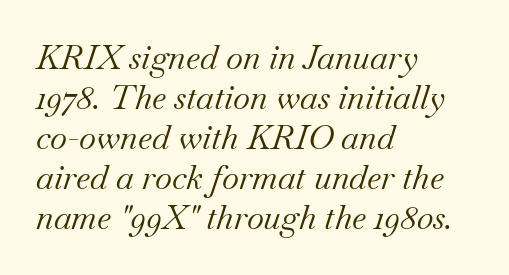
The rendering uses natural spacing where letterforms have individual widths. Looking at the ascenders, they clearly lean. Words appear dense and cohesive because spacing is normal. The specimen omits any rule beneath the text block's lines.
